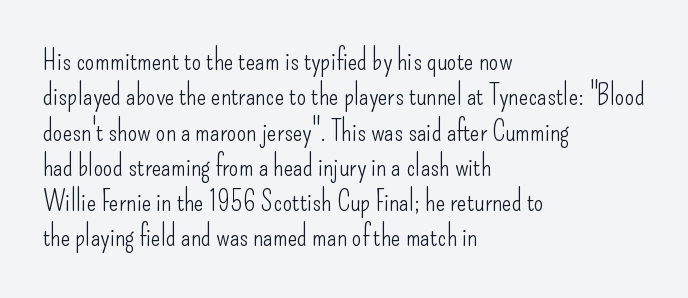
{"serif": "no", "italic": "no", "bold": "no", "weight": "light", "width": "condensed", "stroke_contrast": "low", "x_height": "small", "monospaced": "no", "underline": "no", "align": "left", "line_spacing": "normal", "line_spacing_ratio": 1.26, "letter_spacing": "normal", "letter_spacing_em": 0.0, "glyph_px": 28}
